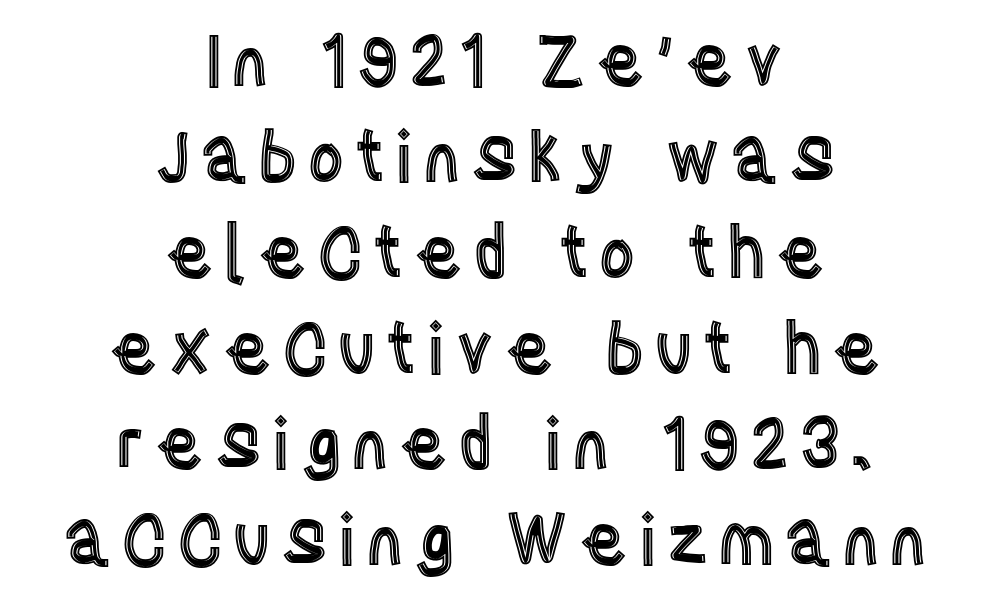
{"italic": "no", "width": "condensed", "x_height": "large", "monospaced": "no", "underline": "no", "align": "center", "line_spacing": "normal", "line_spacing_ratio": 1.35, "glyph_px": 71}
